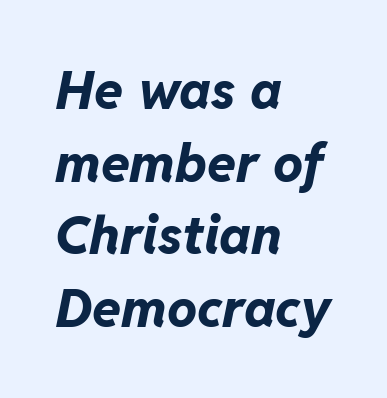
{"italic": "yes", "lean": "right", "slant_degrees": 11, "bold": "yes", "weight": "bold", "width": "normal", "stroke_contrast": "low", "x_height": "medium", "monospaced": "no", "underline": "no", "align": "left", "line_spacing": "normal", "line_spacing_ratio": 1.37, "letter_spacing": "normal", "letter_spacing_em": 0.0, "glyph_px": 53}
